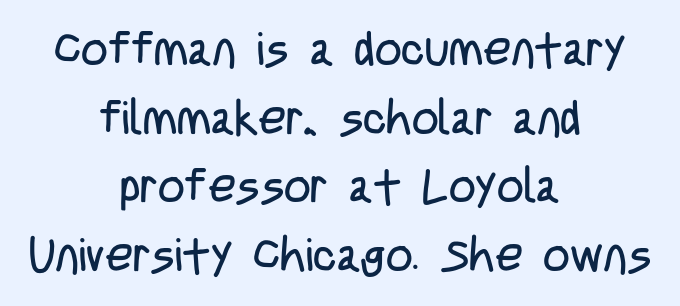
Beneath every word, the page is bare. Each letter keeps its own natural width here, so spacing adapts to shape. Unbolded letterforms with no extra heft. No extra tracking has been applied to these lines. What's the leading like? Ordinary, nothing unusual.
